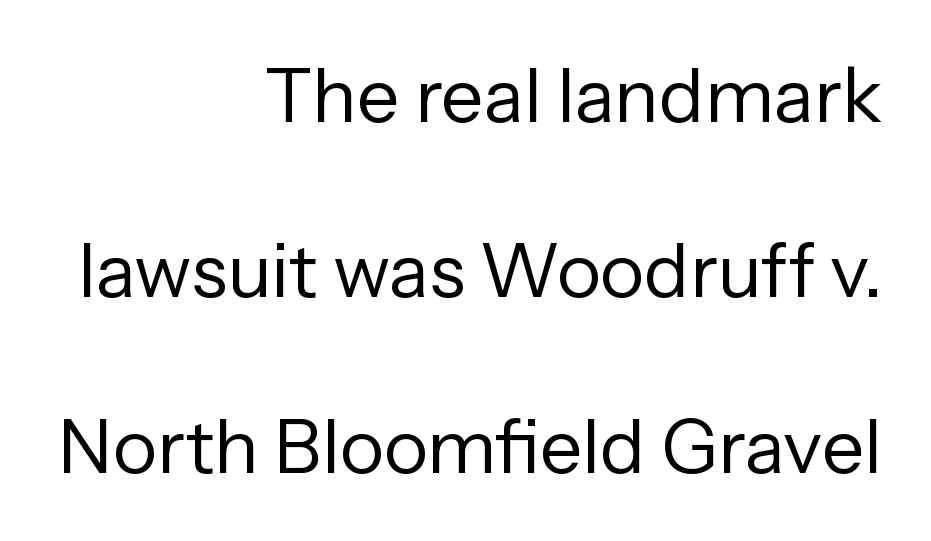
{"serif": "no", "italic": "no", "bold": "no", "weight": "regular", "width": "normal", "stroke_contrast": "low", "x_height": "medium", "monospaced": "no", "underline": "no", "align": "right", "line_spacing": "loose", "line_spacing_ratio": 2.34, "letter_spacing": "normal", "letter_spacing_em": 0.0, "glyph_px": 75}
